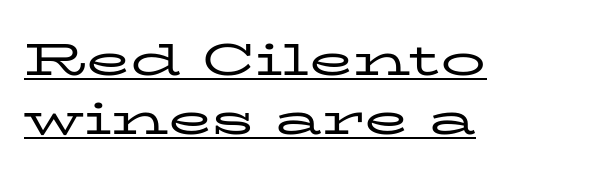
Q: Is the text bold? A: No.
Q: Is the text italic (slanted)? A: No, it is upright.
Q: Is the typeface a serif or a sans-serif typeface? A: Serif.
Q: Is the text underlined? A: Yes.
Q: How is the paragraph aligned? A: Left-aligned.
Q: Is the spacing between letters normal or unusually wide? A: Normal.
Q: Is the spacing between lines tight, normal or loose? A: Normal.
Q: Width (condensed, normal, or wide)? A: Wide.
Q: Stroke contrast? A: Low.
Q: x-height? A: Medium.
Q: Monospaced? A: No.
